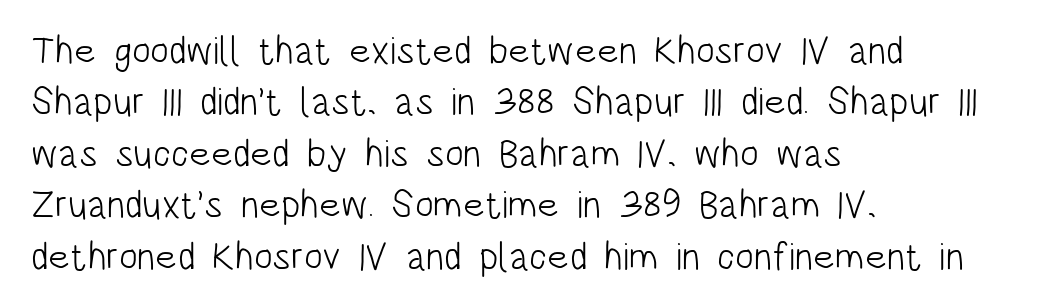
Q: Is the text bold? A: No.
Q: Is the text italic (slanted)? A: No, it is upright.
Q: Is the typeface a serif or a sans-serif typeface? A: Sans-serif.
Q: Is the text underlined? A: No.
Q: How is the paragraph aligned? A: Left-aligned.
Q: Is the spacing between letters normal or unusually wide? A: Normal.
Q: Is the spacing between lines tight, normal or loose? A: Normal.
Q: Width (condensed, normal, or wide)? A: Condensed.
Q: Stroke contrast? A: Low.
Q: x-height? A: Large.
Q: Monospaced? A: No.
